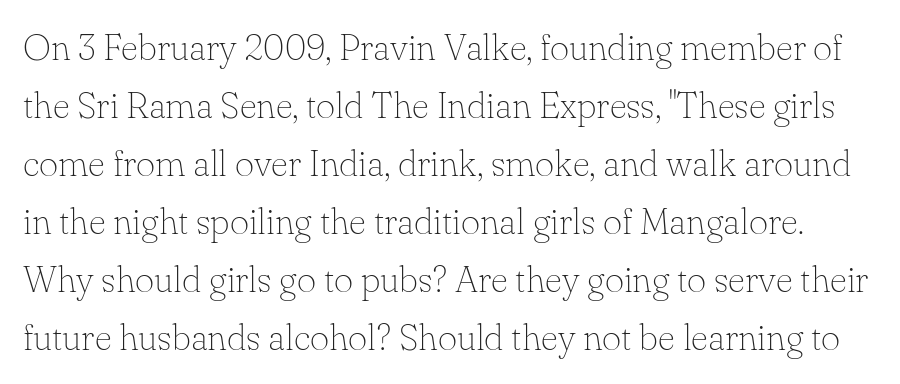
{"serif": "yes", "italic": "no", "bold": "no", "weight": "thin", "width": "normal", "stroke_contrast": "low", "x_height": "small", "monospaced": "no", "underline": "no", "line_spacing": "normal", "line_spacing_ratio": 1.57, "letter_spacing": "normal", "letter_spacing_em": 0.0, "glyph_px": 37}
